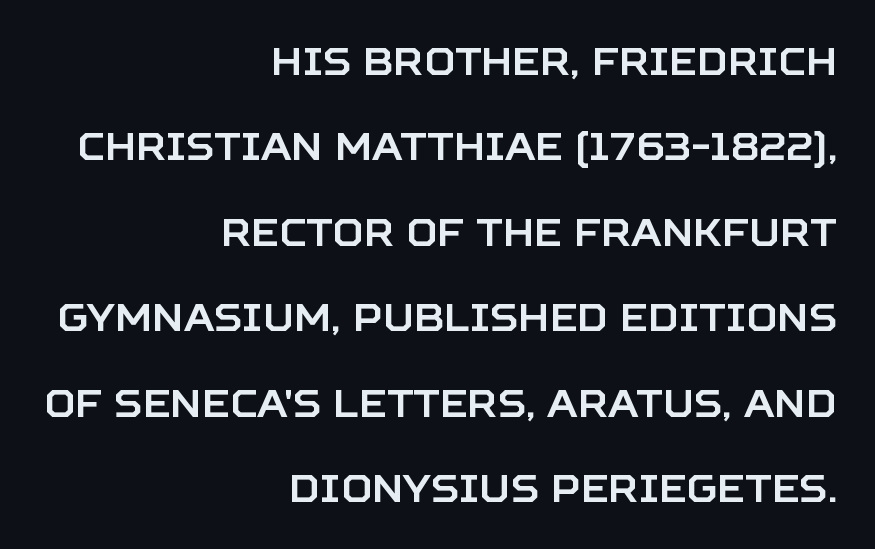
{"serif": "no", "italic": "no", "width": "normal", "stroke_contrast": "low", "x_height": "large", "monospaced": "no", "underline": "no", "align": "right", "line_spacing": "loose", "line_spacing_ratio": 2.25, "letter_spacing": "normal", "letter_spacing_em": 0.0, "glyph_px": 38}
